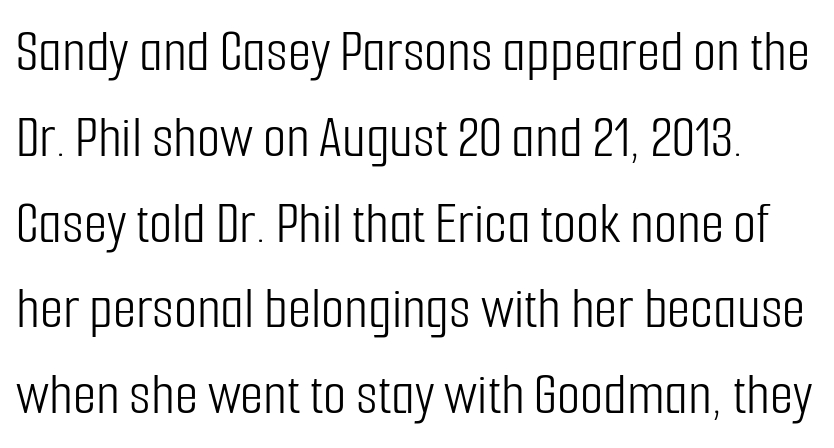
{"serif": "no", "italic": "no", "bold": "no", "weight": "light", "width": "condensed", "stroke_contrast": "low", "x_height": "medium", "monospaced": "no", "underline": "no", "line_spacing": "normal", "line_spacing_ratio": 1.43, "letter_spacing": "normal", "letter_spacing_em": 0.0, "glyph_px": 60}
